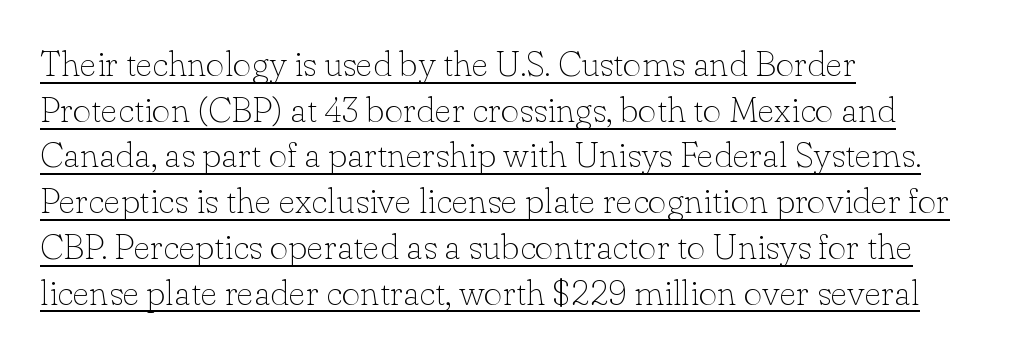
Q: Is the text bold? A: No.
Q: Is the text italic (slanted)? A: No, it is upright.
Q: Is the typeface a serif or a sans-serif typeface? A: Serif.
Q: Is the text underlined? A: Yes.
Q: How is the paragraph aligned? A: Left-aligned.
Q: Is the spacing between letters normal or unusually wide? A: Normal.
Q: Is the spacing between lines tight, normal or loose? A: Normal.
Q: Width (condensed, normal, or wide)? A: Normal.
Q: Stroke contrast? A: Low.
Q: x-height? A: Small.
Q: Monospaced? A: No.
